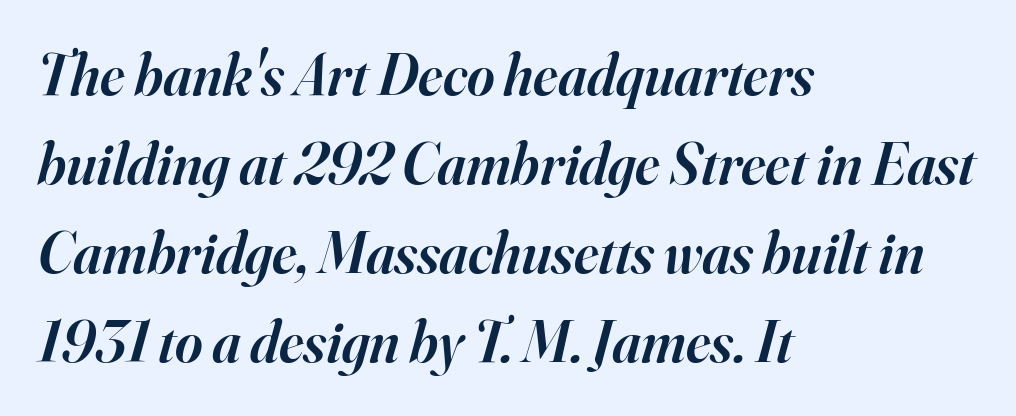
The image shows 59 px semibold serif type, italic (leaning right); set left-aligned, normal line spacing (1.51x), normal letter spacing, not underlined; high stroke contrast and a small x-height.
